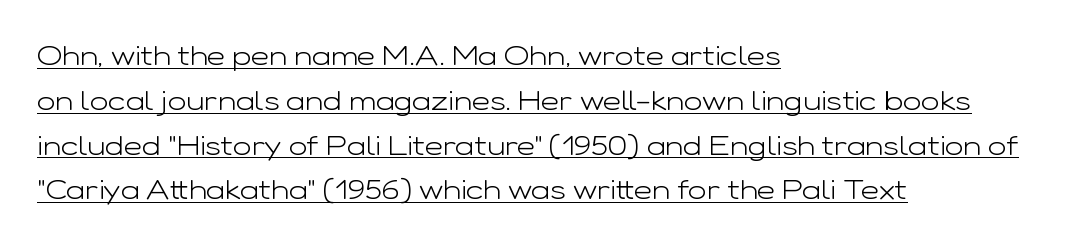
The glyphs are accompanied by a horizontal stroke just below them. Horizontally, the lines are justified to the leading edge only. Evenly set lines give the paragraph a standard silhouette. The face looks like a standard text weight, possibly lighter. Unlike italic type, these characters show no tilt at all.
